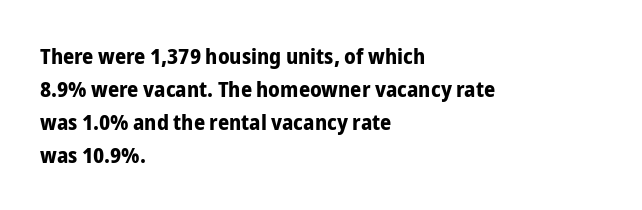
Q: Is the text bold? A: Yes.
Q: Is the text italic (slanted)? A: No, it is upright.
Q: Is the text underlined? A: No.
Q: How is the paragraph aligned? A: Left-aligned.
Q: Is the spacing between letters normal or unusually wide? A: Normal.
Q: Is the spacing between lines tight, normal or loose? A: Normal.
